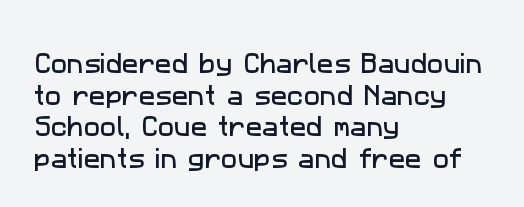
{"underline": "no", "align": "left", "line_spacing": "normal", "line_spacing_ratio": 1.44, "letter_spacing": "normal", "letter_spacing_em": 0.0, "glyph_px": 22}
